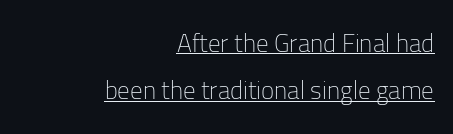
The image shows 25 px text type, upright; set right-aligned, loose line spacing (1.9x), normal letter spacing, underlined.
